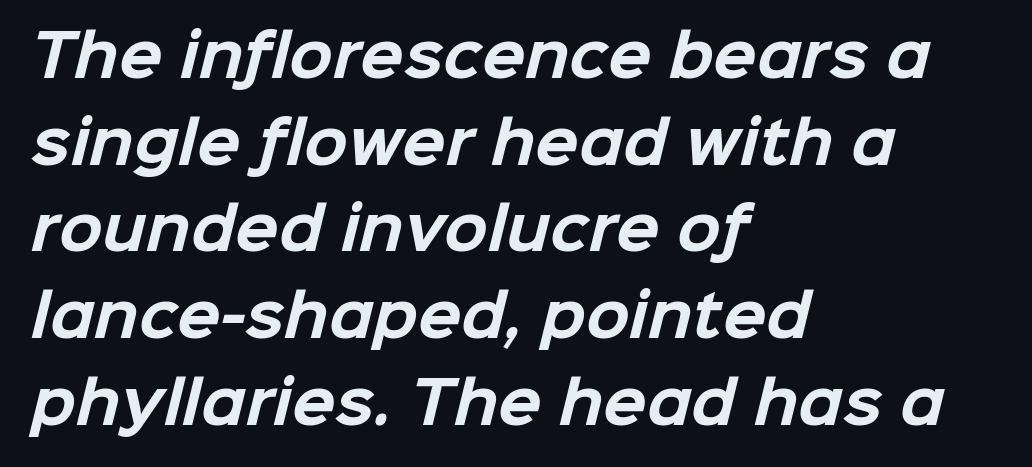
The image shows 57 px bold sans-serif type; set left-aligned, normal line spacing (1.52x), normal letter spacing, not underlined; low stroke contrast and a medium x-height.
